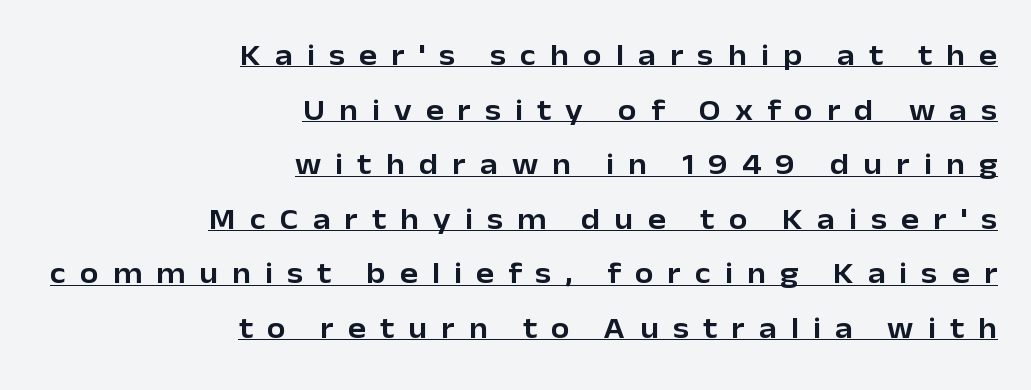
The image shows 30 px sans-serif type, upright; set right-aligned, line spacing 1.82x, unusually wide letter spacing (+0.47 em), underlined; low stroke contrast and a medium x-height.
